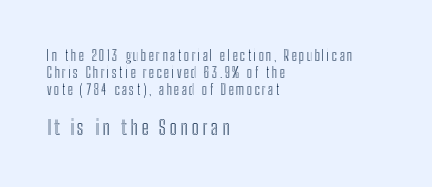
Q: Is the text italic (slanted)? A: No, it is upright.
Q: Is the text underlined? A: No.
Q: How is the paragraph aligned? A: Left-aligned.
Q: Which block of text is set in a larger size, the first (top) or the second (bottom)? A: The second (bottom) one.
